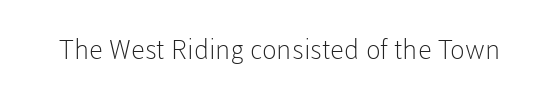
Has an underline been added? It has not. The type is set solid horizontally, with unmodified tracking. The characters are drawn with everyday or finer stroke widths. Every character sits straight up, as roman type does.
